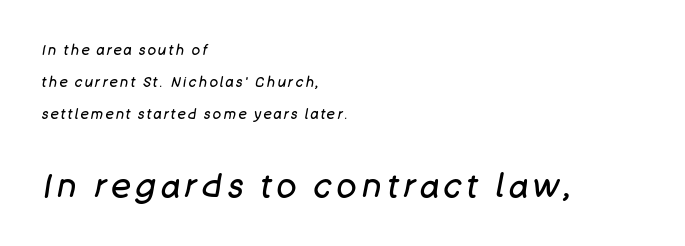
The image shows 33 px regular-weight type, italic (leaning right); set left-aligned, loose line spacing (2.29x), not underlined; the second (bottom) block is 2.36x larger; low stroke contrast and a large x-height.
